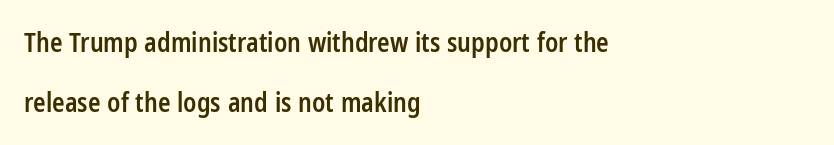
There is no visible air inserted between adjacent glyphs. The glyphs have the mass of a demibold cut, below bold. Reading down the column, the eye jumps a long way to each next line. Horizontally, the lines are justified to the leading edge only. Descenders are the only things crossing below the line. This sample uses an upright cut, with every glyph sitting square on the baseline.
